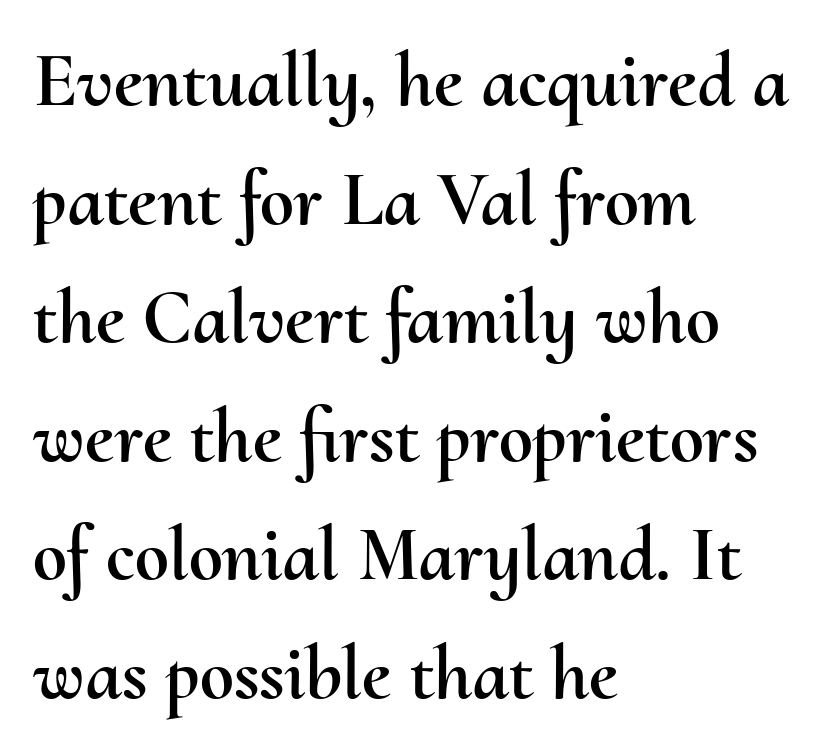
Q: Is the text italic (slanted)? A: No, it is upright.
Q: Is the text underlined? A: No.
Q: How is the paragraph aligned? A: Left-aligned.
Q: Is the spacing between letters normal or unusually wide? A: Normal.
Q: Is the spacing between lines tight, normal or loose? A: Normal.
Q: Width (condensed, normal, or wide)? A: Normal.
Q: Stroke contrast? A: Medium.
Q: x-height? A: Small.
Q: Monospaced? A: No.
